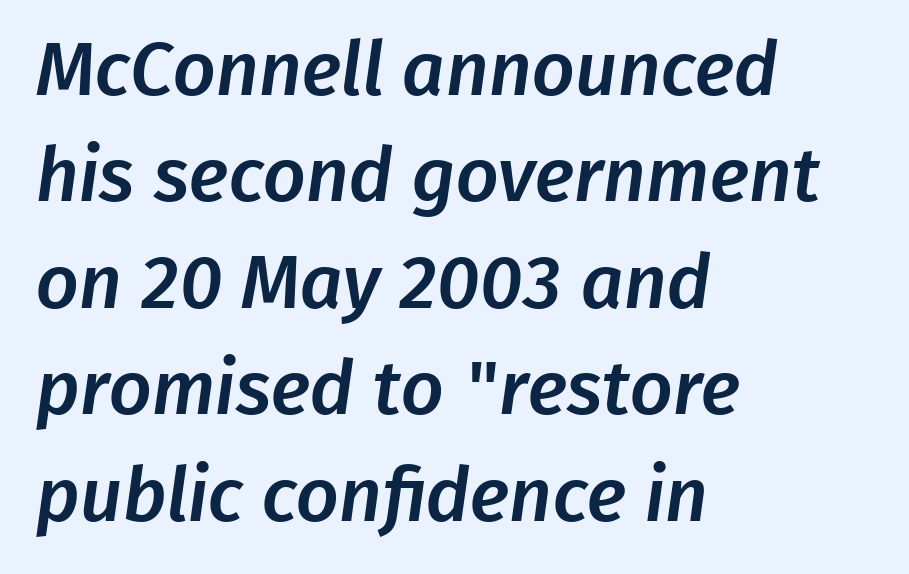
The image shows 75 px sans-serif type; set left-aligned, normal line spacing (1.42x), normal letter spacing, not underlined; low stroke contrast and a medium x-height.
